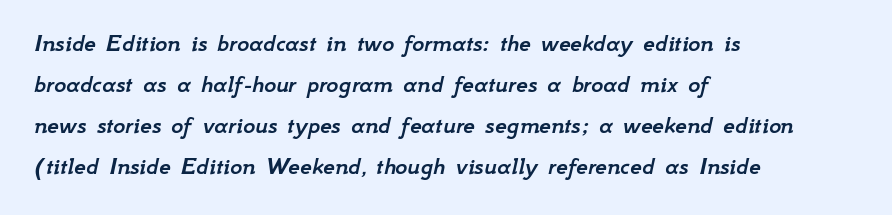
{"italic": "yes", "lean": "right", "slant_degrees": 12, "underline": "no", "align": "left", "line_spacing": "normal", "line_spacing_ratio": 1.58, "letter_spacing": "normal", "letter_spacing_em": 0.0, "glyph_px": 26}
